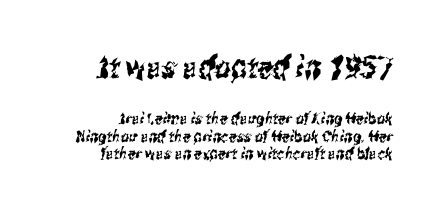
The image shows 31 px condensed sans-serif type; set tight line spacing (1.08x), normal letter spacing, not underlined; the first (top) block is 1.94x larger; medium stroke contrast and a medium x-height.
